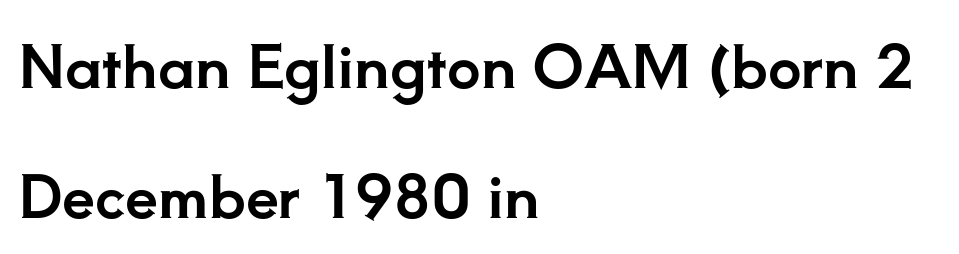
Q: Is the text italic (slanted)? A: No, it is upright.
Q: Is the typeface a serif or a sans-serif typeface? A: Serif.
Q: Is the text underlined? A: No.
Q: How is the paragraph aligned? A: Left-aligned.
Q: Is the spacing between letters normal or unusually wide? A: Normal.
Q: Is the spacing between lines tight, normal or loose? A: Loose.
Q: Width (condensed, normal, or wide)? A: Normal.
Q: Stroke contrast? A: Low.
Q: x-height? A: Small.
Q: Monospaced? A: No.
